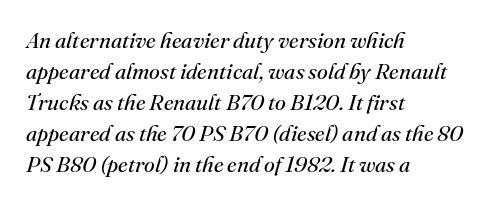
The image shows 22 px text type, italic (leaning right); set left-aligned, normal line spacing (1.41x), normal letter spacing, not underlined.
